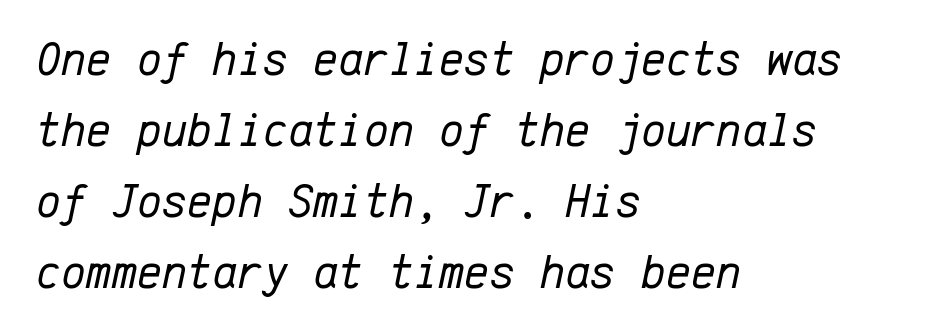
Emphasis-style slanted type is in use. Words float on clear page, feet unadorned. Note the uniform advance width — an 'i' takes as much space as an 'm'. The ragged edge is on the right, which tells us the setting is flush left. Compared with typical paragraphs, the rows here are spaced about the same. Weight: regular or lighter.
